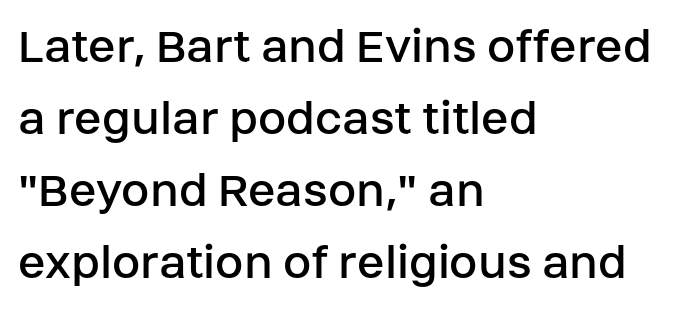
Q: Is the text bold? A: No.
Q: Is the text italic (slanted)? A: No, it is upright.
Q: Is the typeface a serif or a sans-serif typeface? A: Sans-serif.
Q: Is the text underlined? A: No.
Q: How is the paragraph aligned? A: Left-aligned.
Q: Is the spacing between letters normal or unusually wide? A: Normal.
Q: Is the spacing between lines tight, normal or loose? A: Normal.
Q: Width (condensed, normal, or wide)? A: Normal.
Q: Stroke contrast? A: Low.
Q: x-height? A: Large.
Q: Monospaced? A: No.
